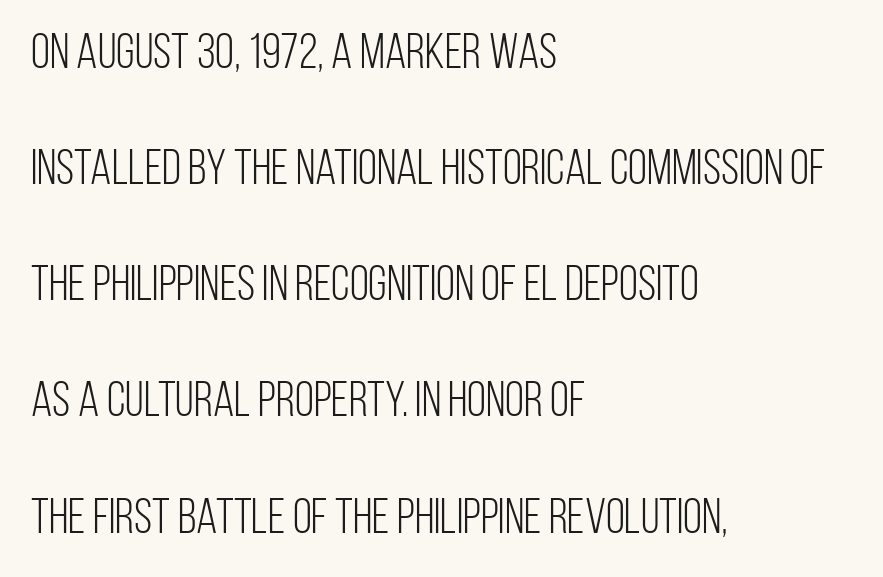
The line texture is even and compact thanks to regular tracking. Stems and bowls with no extra thickness — not bold. Rows of type keep a wide berth in the vertical direction. The lettering stays uniformly vertical, giving the passage a roman look.
